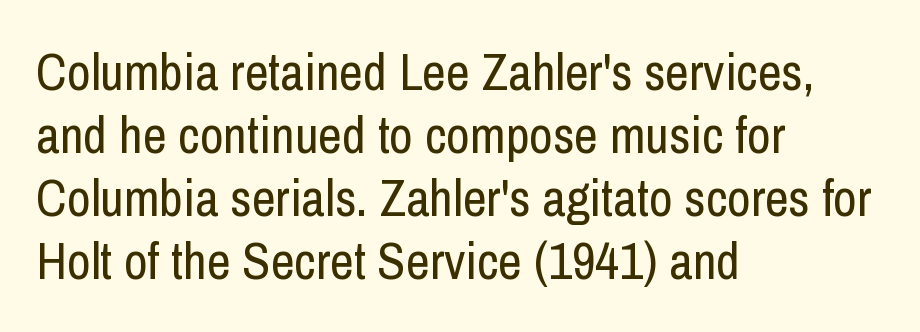
The image shows 52 px regular-weight, condensed sans-serif type, upright; set left-aligned, line spacing 1.21x, normal letter spacing, not underlined; low stroke contrast and a medium x-height.
